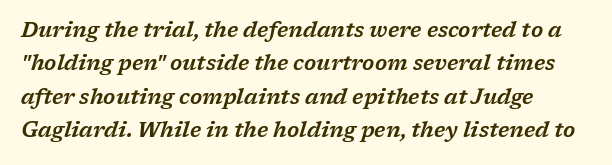
The image shows 21 px text type, italic (leaning right); set left-aligned, normal line spacing (1.59x), normal letter spacing, not underlined.
